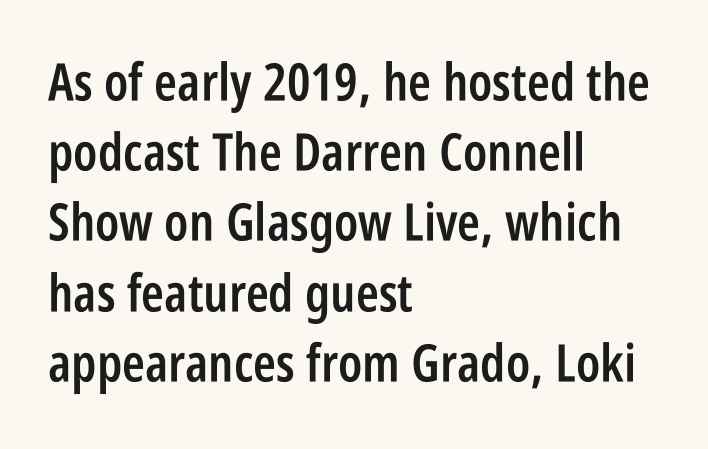
{"serif": "no", "italic": "no", "bold": "semi", "weight": "semibold", "width": "condensed", "stroke_contrast": "low", "x_height": "large", "monospaced": "no", "underline": "no", "align": "left", "line_spacing": "normal", "line_spacing_ratio": 1.35, "letter_spacing": "normal", "letter_spacing_em": 0.0, "glyph_px": 52}
